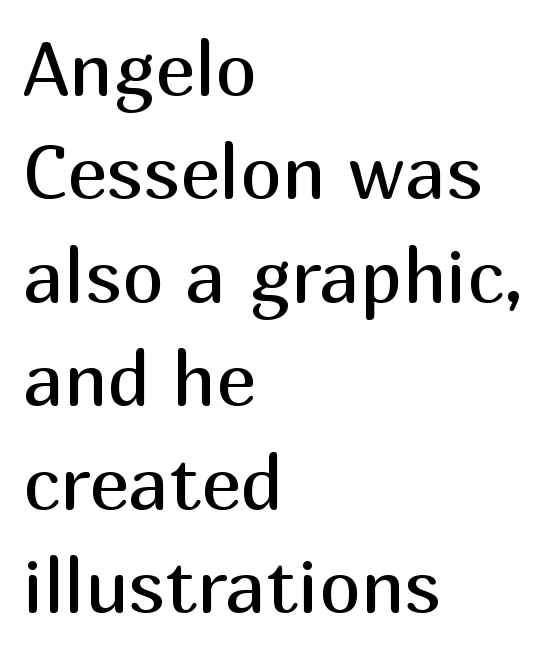
The image shows 75 px regular-weight sans-serif type, upright; set left-aligned, normal line spacing (1.38x), normal letter spacing, not underlined; medium stroke contrast and a medium x-height.
